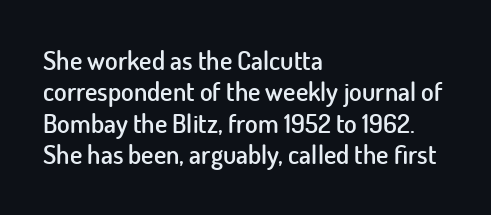
Here the glyphs are tracked normally, forming tight word shapes. Posture: vertical. Quick note: underline off. In CSS terms this would be text-align: left. This is moderately heavy type, rendered in semibold.
